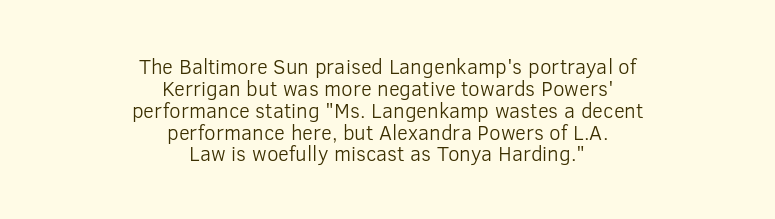
The axis of the letterforms is exactly vertical. Vertical stems look standard width or narrower in stroke. Between one letter and the next there's only the usual sliver of space. Notice how descenders almost collide with the ascenders below — that's tight leading. Unmarked baselines from the first word to the last. If you folded the block vertically in half, each line would mirror itself in length.
